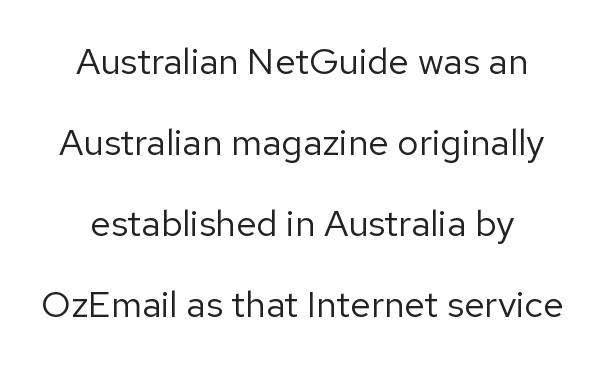
A great deal of white space separates one row of letters from the next. Does extra space separate the letters? No, they use regular spacing. Upright lettering throughout. The face used here is proportionally spaced, like ordinary book or web type. Letterform terminals end flat and unadorned throughout the passage.
